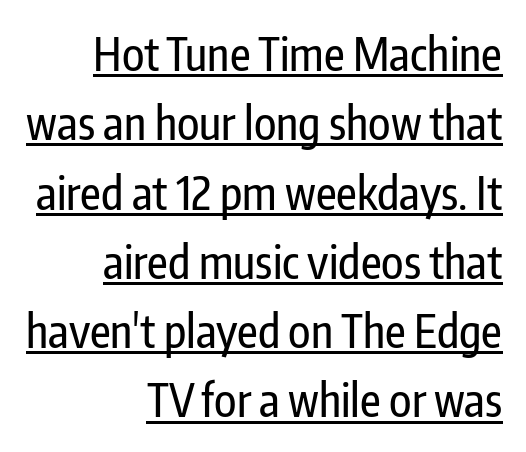
{"serif": "no", "italic": "no", "width": "condensed", "stroke_contrast": "low", "x_height": "medium", "monospaced": "no", "underline": "yes", "align": "right", "line_spacing": "normal", "line_spacing_ratio": 1.54, "letter_spacing": "normal", "letter_spacing_em": 0.0, "glyph_px": 45}
